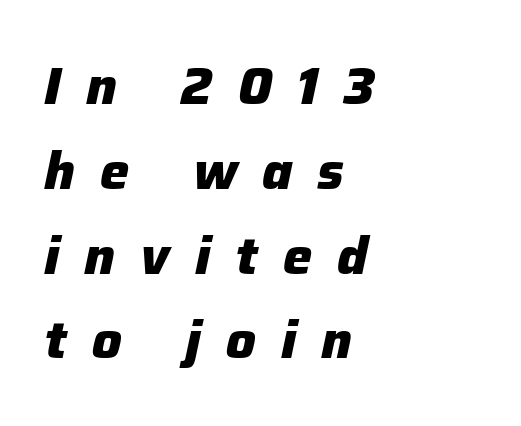
{"italic": "yes", "lean": "right", "slant_degrees": 12, "bold": "yes", "weight": "heavy", "width": "normal", "stroke_contrast": "low", "x_height": "medium", "monospaced": "no", "underline": "no", "align": "left", "line_spacing": "normal", "line_spacing_ratio": 1.63, "letter_spacing": "wide", "letter_spacing_em": 0.48, "glyph_px": 52}
